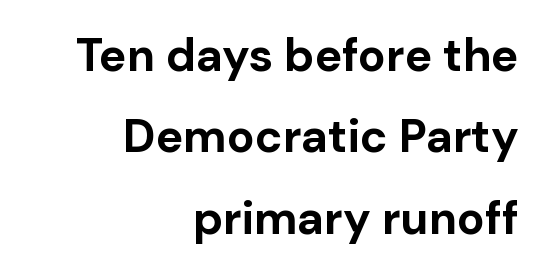
{"serif": "no", "italic": "no", "bold": "yes", "weight": "bold", "width": "normal", "stroke_contrast": "low", "x_height": "medium", "monospaced": "no", "underline": "no", "align": "right", "line_spacing_ratio": 1.77, "letter_spacing": "normal", "letter_spacing_em": 0.0, "glyph_px": 46}
